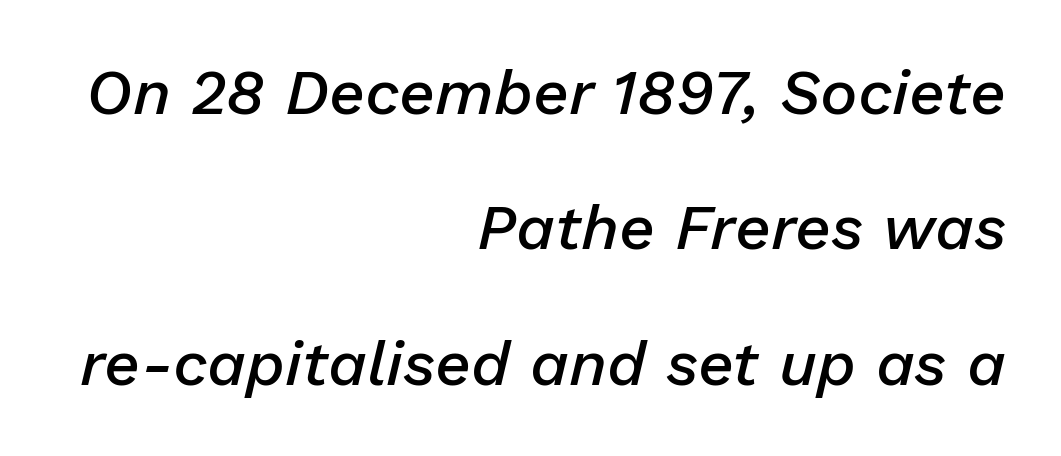
Q: Is the text bold? A: Semi-bold.
Q: Is the text italic (slanted)? A: Yes, it leans right by about 13 degrees.
Q: Is the text underlined? A: No.
Q: How is the paragraph aligned? A: Right-aligned.
Q: Is the spacing between letters normal or unusually wide? A: Normal.
Q: Is the spacing between lines tight, normal or loose? A: Loose.
Q: Width (condensed, normal, or wide)? A: Normal.
Q: Stroke contrast? A: Low.
Q: x-height? A: Medium.
Q: Monospaced? A: No.
